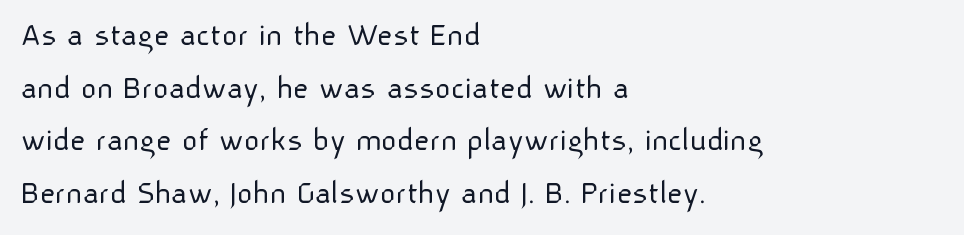
{"serif": "no", "italic": "no", "bold": "no", "weight": "light", "width": "normal", "stroke_contrast": "low", "x_height": "medium", "monospaced": "no", "underline": "no", "align": "left", "line_spacing": "normal", "line_spacing_ratio": 1.55, "letter_spacing": "normal", "letter_spacing_em": 0.0, "glyph_px": 34}
